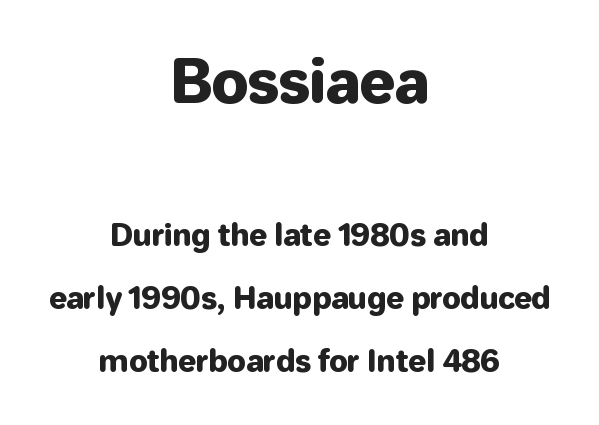
{"serif": "no", "italic": "no", "width": "normal", "stroke_contrast": "low", "x_height": "medium", "monospaced": "no", "underline": "no", "align": "center", "line_spacing": "loose", "line_spacing_ratio": 2.1, "letter_spacing": "normal", "letter_spacing_em": 0.0, "larger_block": "first", "size_ratio": 1.97, "glyph_px": 59}
